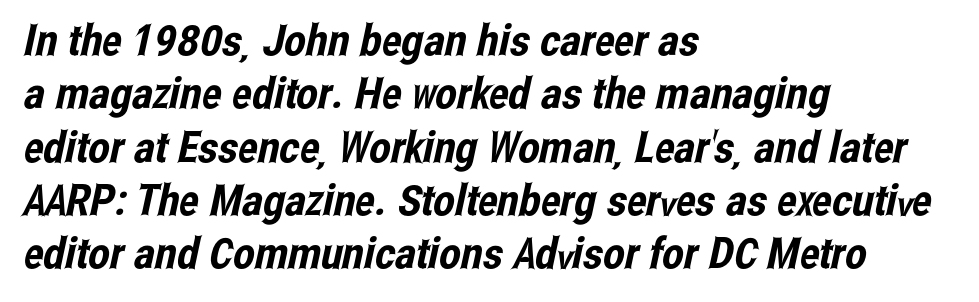
The image shows 43 px condensed sans-serif type; set left-aligned, line spacing 1.24x, normal letter spacing, not underlined; low stroke contrast and a medium x-height.
